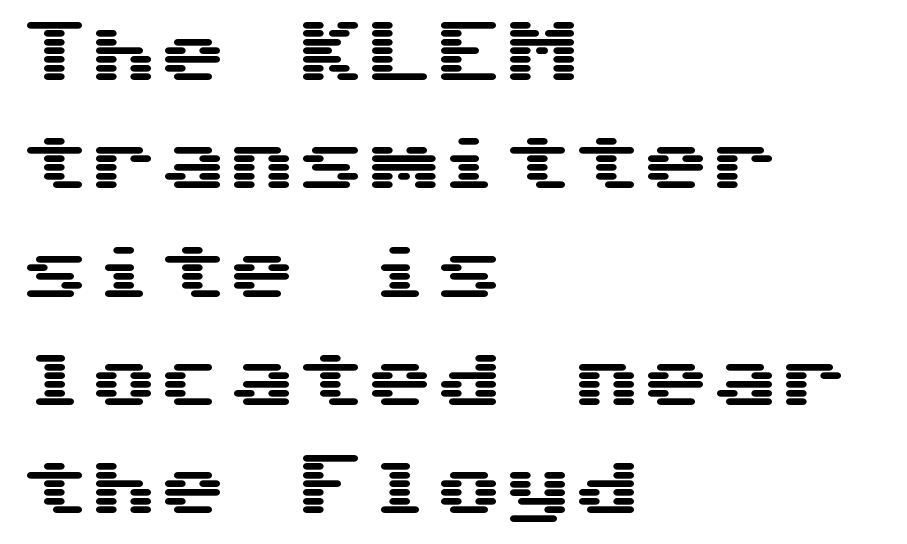
Q: Is the text italic (slanted)? A: No, it is upright.
Q: Is the typeface a serif or a sans-serif typeface? A: Sans-serif.
Q: Is the text underlined? A: No.
Q: How is the paragraph aligned? A: Left-aligned.
Q: Is the spacing between letters normal or unusually wide? A: Normal.
Q: Is the spacing between lines tight, normal or loose? A: Normal.
Q: Width (condensed, normal, or wide)? A: Wide.
Q: Stroke contrast? A: Medium.
Q: x-height? A: Medium.
